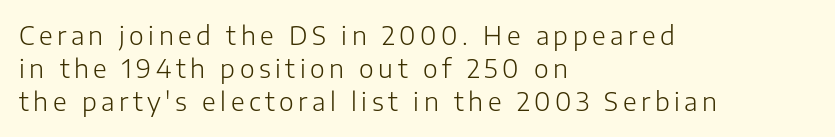
The image shows 25 px text type, upright; set left-aligned, normal line spacing (1.33x), not underlined.
